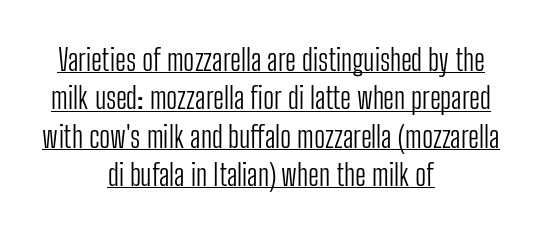
Q: Is the text bold? A: No.
Q: Is the text italic (slanted)? A: No, it is upright.
Q: Is the typeface a serif or a sans-serif typeface? A: Sans-serif.
Q: Is the text underlined? A: Yes.
Q: How is the paragraph aligned? A: Centered.
Q: Is the spacing between letters normal or unusually wide? A: Normal.
Q: Is the spacing between lines tight, normal or loose? A: Normal.
Q: Width (condensed, normal, or wide)? A: Condensed.
Q: Stroke contrast? A: Low.
Q: x-height? A: Medium.
Q: Monospaced? A: No.
